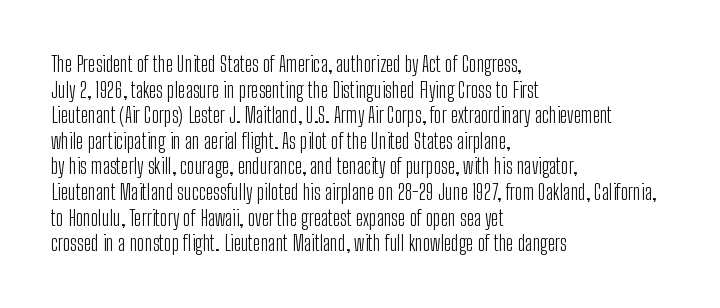
The image shows 21 px text type, upright; set left-aligned, line spacing 1.22x, normal letter spacing, not underlined.
